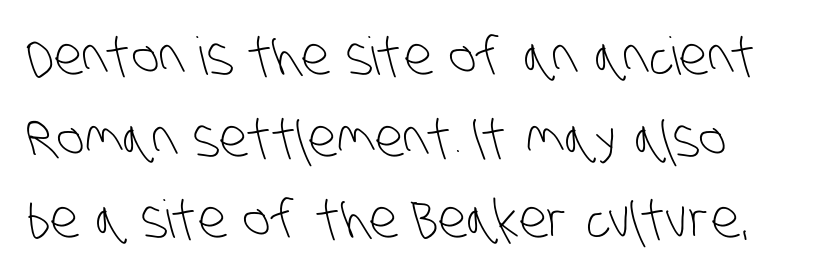
The image shows 52 px light, condensed sans-serif type; set normal line spacing (1.57x), normal letter spacing, not underlined; low stroke contrast and a large x-height.
